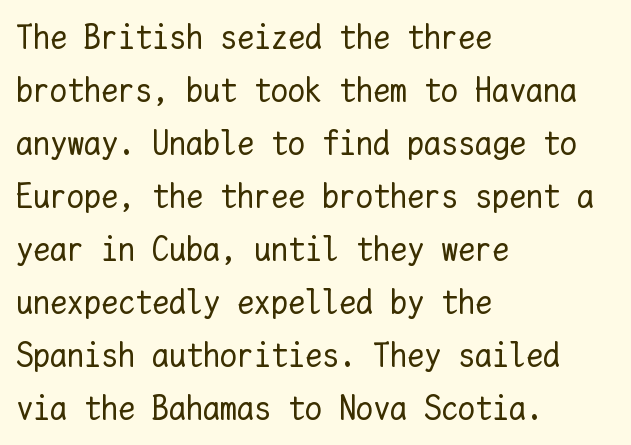
{"italic": "no", "bold": "no", "weight": "regular", "width": "normal", "stroke_contrast": "low", "x_height": "medium", "monospaced": "yes", "underline": "no", "align": "left", "line_spacing": "normal", "line_spacing_ratio": 1.56, "letter_spacing": "normal", "letter_spacing_em": 0.0, "glyph_px": 34}
